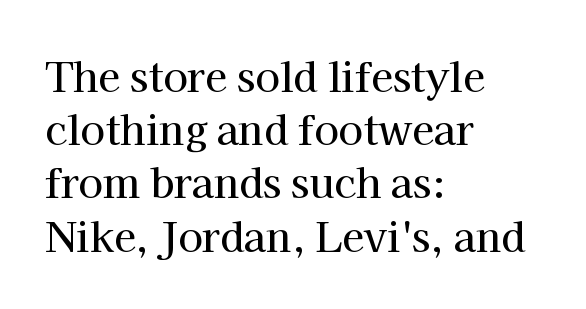
All the whitespace from short lines collects on the right. Proportional: the letters do not fall into vertical columns. The tracking reads as untouched default to a designer's eye. Anything drawn beneath the words? Only blank space.
